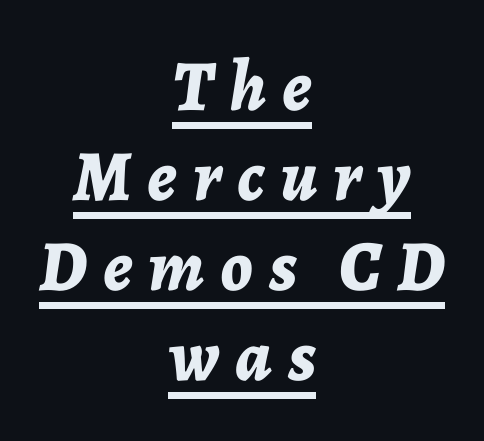
Is there an underline? Yes — a line sits under the letters. How are the letters spaced? Widely, with obvious added tracking. Notice how thick the strokes are: this is what a full bold looks like. Both edges are ragged and mirror each other, which tells us the setting is centered. Whoever set this chose a conventional vertical rhythm. The letters are slanted; this is an italic face.
